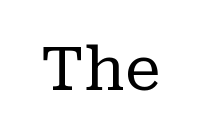
Letterform terminals end in serifs throughout the passage. No chunkiness to these letters — they're not bold. Characters remain perfectly vertical along every line. Characters follow at the spacing the type designer built in. Think of a printed novel: that variable character pitch is what you see here.
